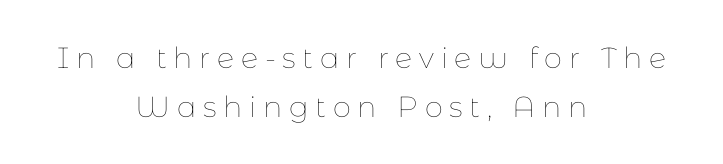
Q: Is the text bold? A: No.
Q: Is the text italic (slanted)? A: No, it is upright.
Q: Is the text underlined? A: No.
Q: How is the paragraph aligned? A: Centered.
Q: Is the spacing between letters normal or unusually wide? A: Unusually wide.
Q: Is the spacing between lines tight, normal or loose? A: Normal.
Q: Width (condensed, normal, or wide)? A: Normal.
Q: Stroke contrast? A: Low.
Q: x-height? A: Medium.
Q: Monospaced? A: No.
